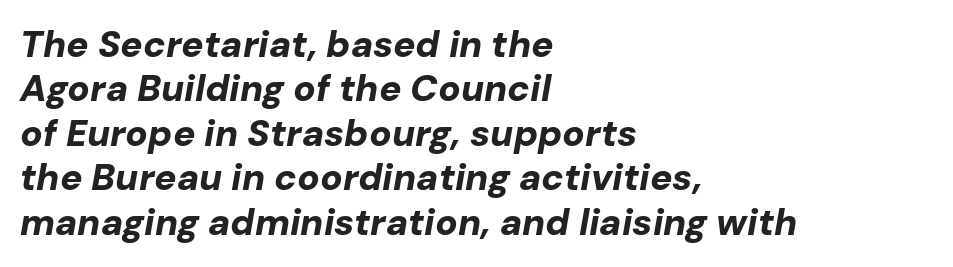
{"italic": "yes", "lean": "right", "slant_degrees": 10, "bold": "yes", "weight": "bold", "width": "normal", "stroke_contrast": "low", "x_height": "medium", "monospaced": "no", "underline": "no", "align": "left", "line_spacing_ratio": 1.2, "letter_spacing": "normal", "letter_spacing_em": 0.0, "glyph_px": 37}
